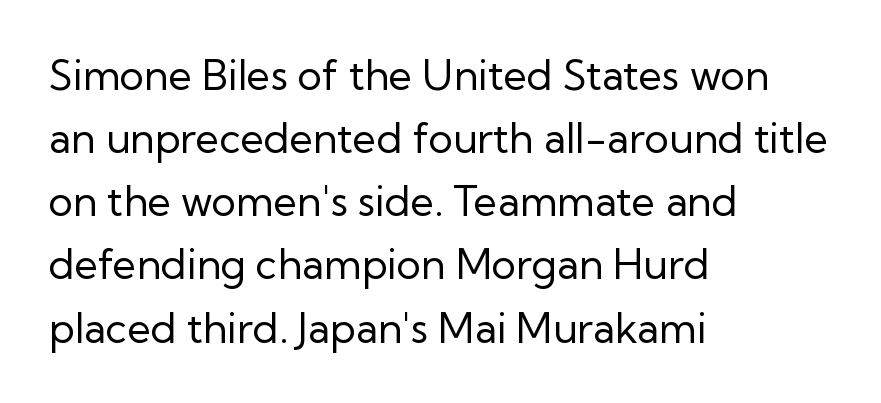
The line-height multiplier appears to be the usual default. Glance below the letters and you will spot only blank space. Alignment: flush left. No chunkiness to these letters — they're not bold. Nobody touched the tracking dial on this one. Serifs: no, the terminals of the letterforms are clean.
